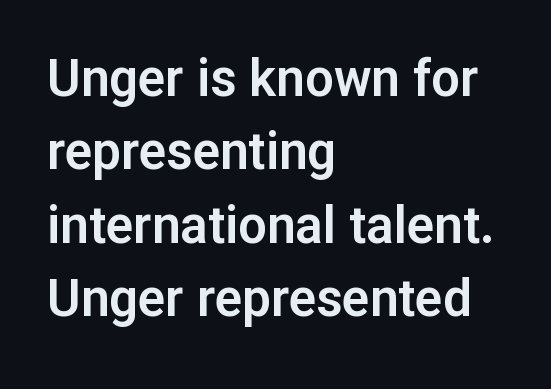
{"serif": "no", "italic": "no", "width": "normal", "stroke_contrast": "low", "x_height": "medium", "monospaced": "no", "underline": "no", "align": "left", "line_spacing": "normal", "line_spacing_ratio": 1.44, "letter_spacing": "normal", "letter_spacing_em": 0.0, "glyph_px": 51}
